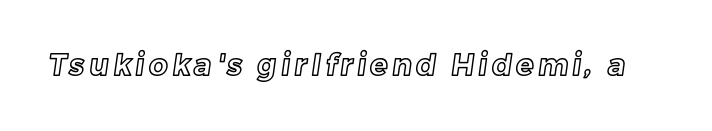
Q: Is the text underlined? A: No.
Q: Width (condensed, normal, or wide)? A: Normal.
Q: x-height? A: Medium.
Q: Monospaced? A: No.
